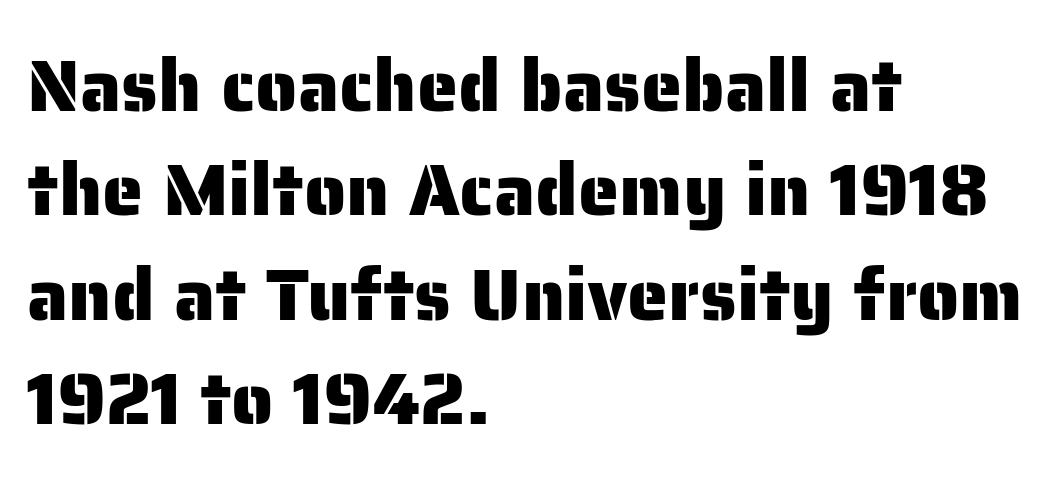
Q: Is the text italic (slanted)? A: No, it is upright.
Q: Is the typeface a serif or a sans-serif typeface? A: Sans-serif.
Q: Is the text underlined? A: No.
Q: How is the paragraph aligned? A: Left-aligned.
Q: Is the spacing between letters normal or unusually wide? A: Normal.
Q: Is the spacing between lines tight, normal or loose? A: Normal.
Q: Width (condensed, normal, or wide)? A: Normal.
Q: Stroke contrast? A: Low.
Q: x-height? A: Medium.
Q: Monospaced? A: No.
